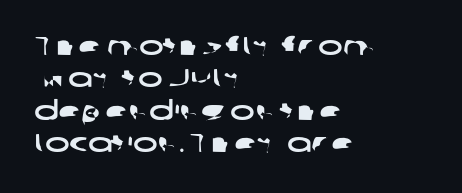
Q: Is the text underlined? A: No.
Q: How is the paragraph aligned? A: Left-aligned.
Q: Is the spacing between letters normal or unusually wide? A: Normal.
Q: Is the spacing between lines tight, normal or loose? A: Normal.
